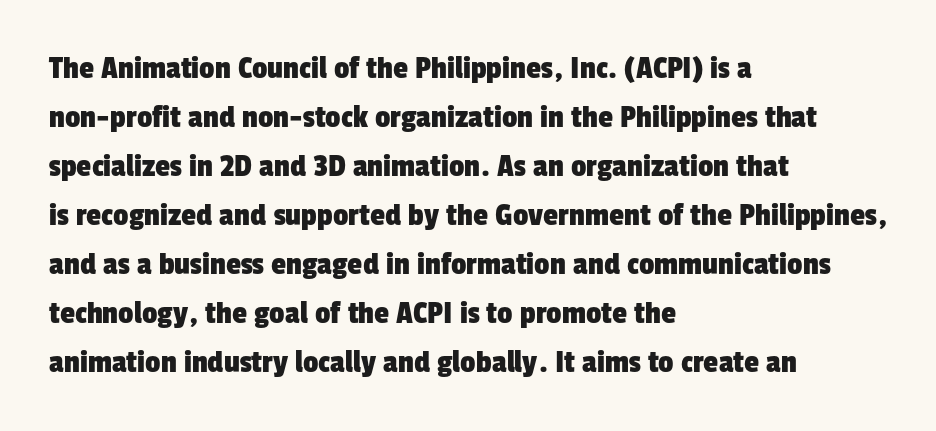
The face used here is proportionally spaced, like ordinary book or web type. The lines sit at an ordinary, default distance from one another. No extra tracking has been applied to these lines. Horizontal alignment here is leftward, the default for most running prose. The passage shown is not underscored anywhere. Serif or sans? Sans — the stroke terminals are bare.
